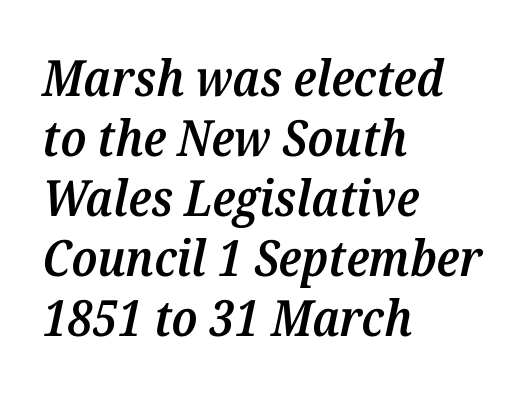
{"serif": "yes", "italic": "yes", "lean": "right", "slant_degrees": 12, "bold": "semi", "weight": "semibold", "width": "normal", "stroke_contrast": "medium", "x_height": "medium", "monospaced": "no", "underline": "no", "align": "left", "line_spacing_ratio": 1.2, "letter_spacing": "normal", "letter_spacing_em": 0.0, "glyph_px": 50}
